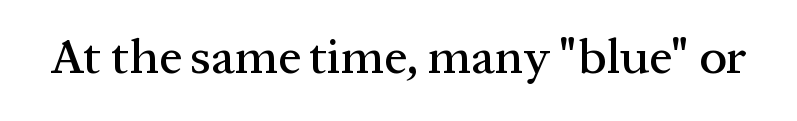
Q: Is the text italic (slanted)? A: No, it is upright.
Q: Is the typeface a serif or a sans-serif typeface? A: Serif.
Q: Is the text underlined? A: No.
Q: Is the spacing between letters normal or unusually wide? A: Normal.
Q: Width (condensed, normal, or wide)? A: Normal.
Q: Stroke contrast? A: Medium.
Q: x-height? A: Medium.
Q: Monospaced? A: No.
